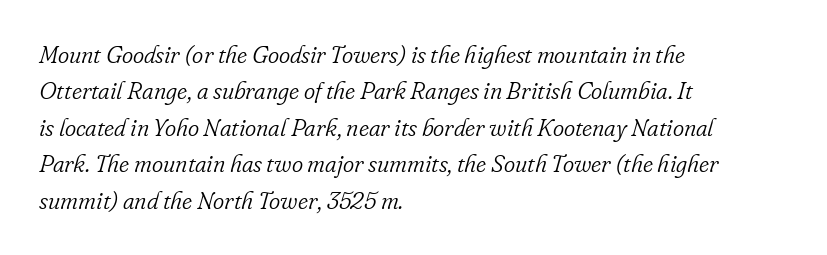
If you drew a ruler down the left edge, every line would touch it. Look at the tracking — it's just the regular setting, nothing added. No word sits above an underline. Stems and bowls with no extra thickness — not bold.
